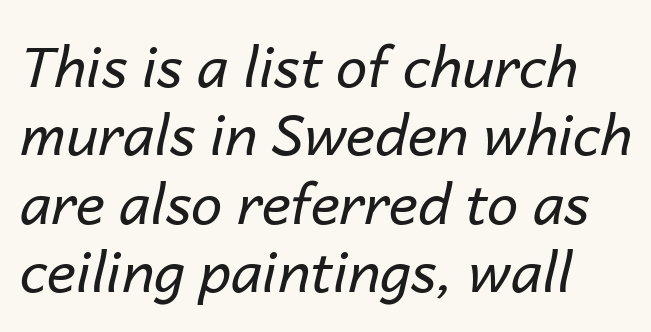
{"italic": "yes", "lean": "right", "slant_degrees": 14, "bold": "no", "weight": "regular", "width": "normal", "stroke_contrast": "low", "x_height": "medium", "monospaced": "no", "underline": "no", "align": "left", "line_spacing_ratio": 1.22, "letter_spacing": "normal", "letter_spacing_em": 0.0, "glyph_px": 56}
